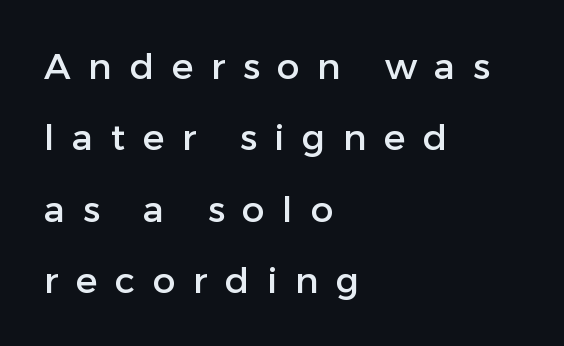
The font's upright variant was chosen for this text. Which margin do the lines hug? The left one — the right edge is uneven. Interline gaps are noticeably wide in this sample. Do the characters align in a grid? No, the font is proportional. Characters follow at a spacing far wider than the type designer built in. The font family rendered here belongs to the sans-serif group.
